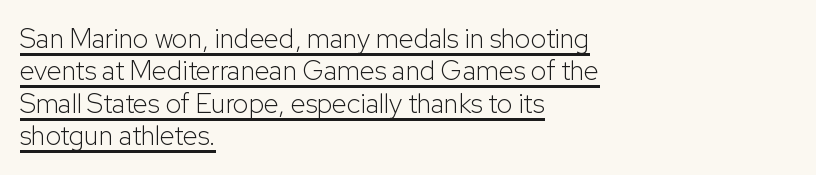
Q: Is the text bold? A: No.
Q: Is the text italic (slanted)? A: No, it is upright.
Q: Is the text underlined? A: Yes.
Q: How is the paragraph aligned? A: Left-aligned.
Q: Is the spacing between letters normal or unusually wide? A: Normal.
